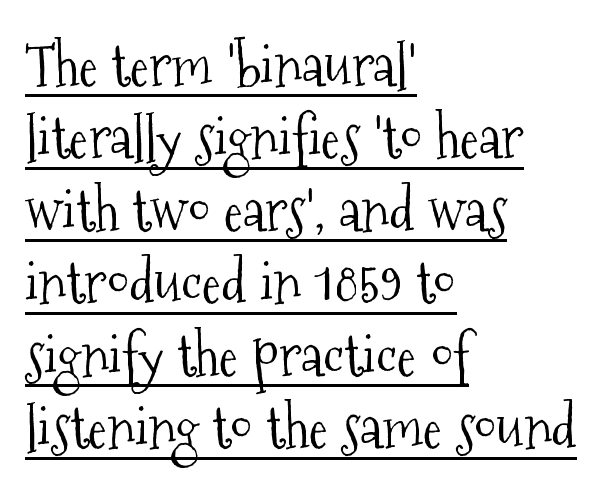
The image shows 58 px light, condensed serif type, upright; set left-aligned, normal line spacing (1.25x), normal letter spacing, underlined; medium stroke contrast and a medium x-height.
